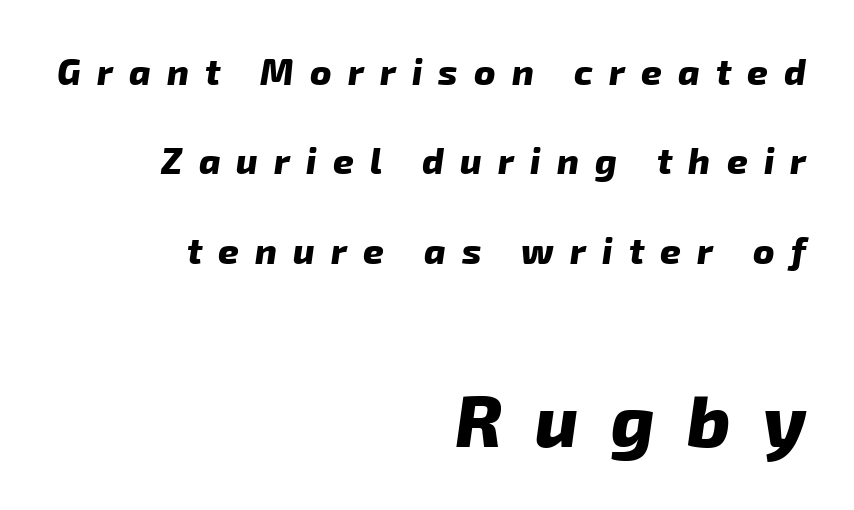
{"serif": "no", "bold": "yes", "weight": "heavy", "width": "normal", "stroke_contrast": "low", "x_height": "medium", "monospaced": "no", "underline": "no", "align": "right", "line_spacing": "loose", "line_spacing_ratio": 2.48, "letter_spacing": "wide", "letter_spacing_em": 0.45, "larger_block": "second", "size_ratio": 2.0, "glyph_px": 72}
